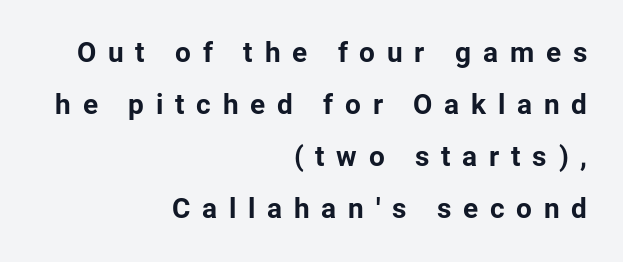
The rendering uses natural spacing where letterforms have individual widths. In CSS terms this would be text-align: right. No word sits above an underline. Honestly, the letter spacing is so wide it's the main thing you notice. This is roman type, the default non-slanted kind. The font family rendered here belongs to the sans-serif group.
